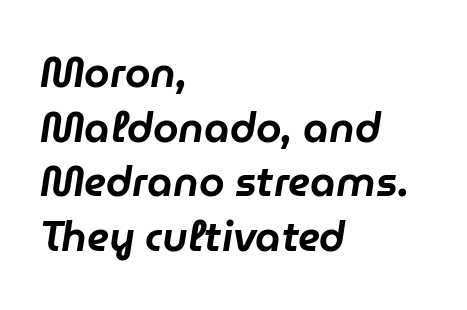
Q: Is the text italic (slanted)? A: Yes, it leans right by about 9 degrees.
Q: Is the text underlined? A: No.
Q: How is the paragraph aligned? A: Left-aligned.
Q: Is the spacing between letters normal or unusually wide? A: Normal.
Q: Is the spacing between lines tight, normal or loose? A: Normal.
Q: Width (condensed, normal, or wide)? A: Normal.
Q: Stroke contrast? A: Low.
Q: x-height? A: Medium.
Q: Monospaced? A: No.
